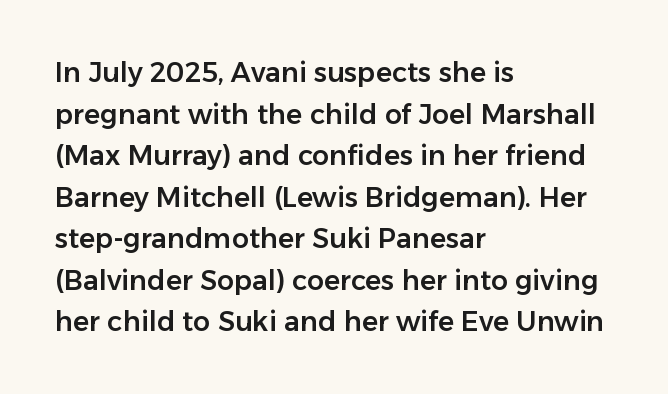
{"italic": "no", "underline": "no", "align": "left", "line_spacing": "normal", "line_spacing_ratio": 1.54, "letter_spacing": "normal", "letter_spacing_em": 0.0, "glyph_px": 27}
